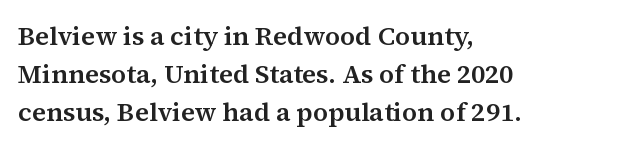
Vertical strokes here are truly vertical. Inter-character spacing is left at the font's built-in metrics. Beneath every word, the page is bare. The typesetter chose a ragged-right arrangement here. Quick note: interline space is typical.
